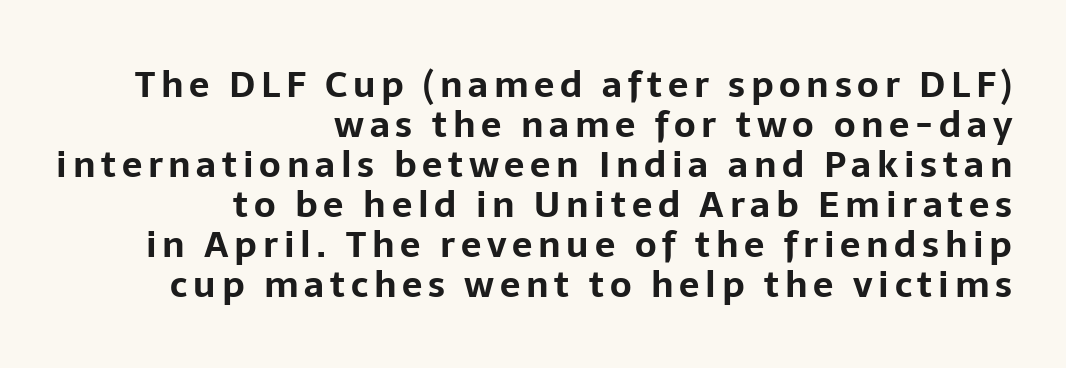
{"serif": "no", "italic": "no", "bold": "yes", "weight": "bold", "width": "normal", "stroke_contrast": "low", "x_height": "medium", "monospaced": "no", "underline": "no", "align": "right", "line_spacing": "tight", "line_spacing_ratio": 1.11, "glyph_px": 36}
